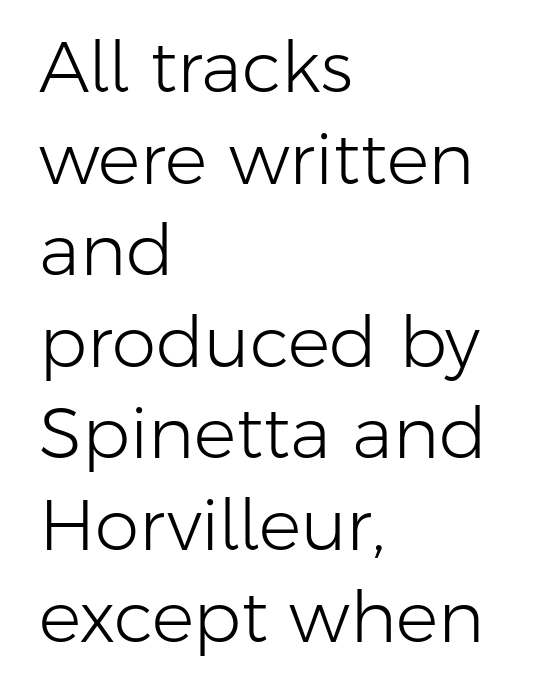
{"serif": "no", "italic": "no", "bold": "no", "weight": "light", "width": "normal", "stroke_contrast": "low", "x_height": "medium", "monospaced": "no", "underline": "no", "align": "left", "line_spacing": "normal", "line_spacing_ratio": 1.29, "letter_spacing": "normal", "letter_spacing_em": 0.0, "glyph_px": 71}
